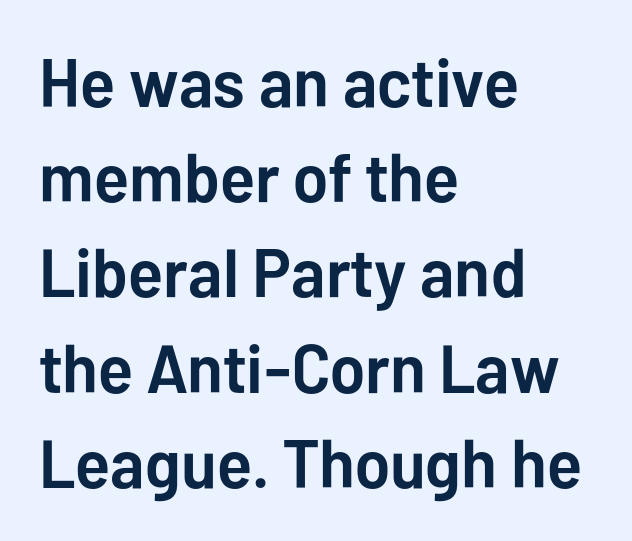
The image shows 68 px semibold sans-serif type, upright; set left-aligned, normal line spacing (1.4x), normal letter spacing, not underlined; low stroke contrast and a medium x-height.
